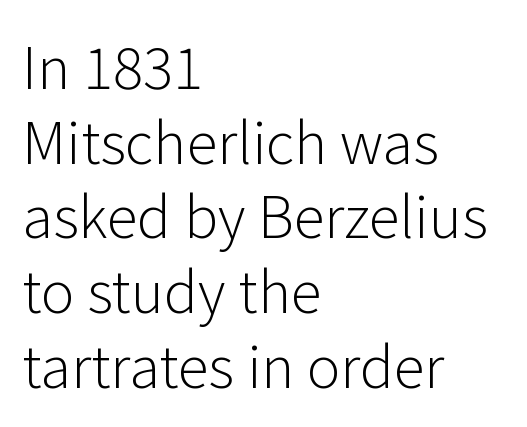
A student would call this left alignment; a typographer would say flush left, rag right. Students, note that the glyphs here touch the page at normal intervals. The gap between lines stays unmarked. Weight: in the light-to-regular range. These lines are rendered in a variable-pitch font.
